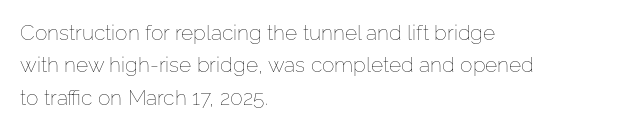
Q: Is the text bold? A: No.
Q: Is the text italic (slanted)? A: No, it is upright.
Q: Is the text underlined? A: No.
Q: How is the paragraph aligned? A: Left-aligned.
Q: Is the spacing between letters normal or unusually wide? A: Normal.
Q: Is the spacing between lines tight, normal or loose? A: Normal.
